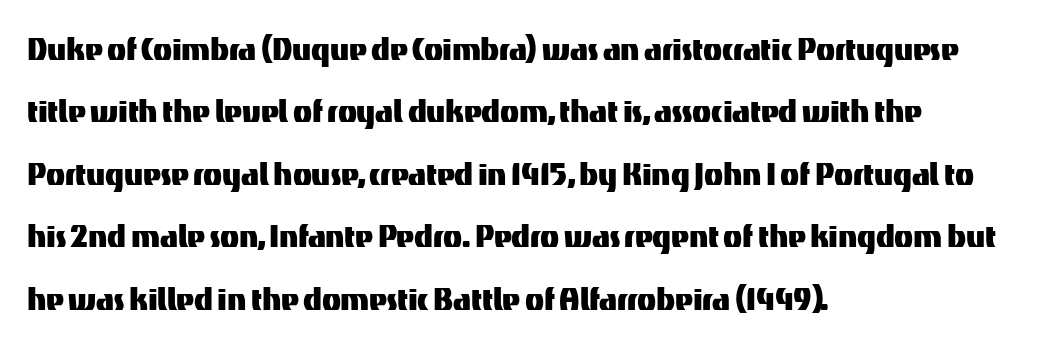
Q: Is the text italic (slanted)? A: No, it is upright.
Q: Is the typeface a serif or a sans-serif typeface? A: Sans-serif.
Q: Is the text underlined? A: No.
Q: How is the paragraph aligned? A: Left-aligned.
Q: Is the spacing between letters normal or unusually wide? A: Normal.
Q: Is the spacing between lines tight, normal or loose? A: Normal.
Q: Width (condensed, normal, or wide)? A: Normal.
Q: Stroke contrast? A: Medium.
Q: x-height? A: Medium.
Q: Monospaced? A: No.
